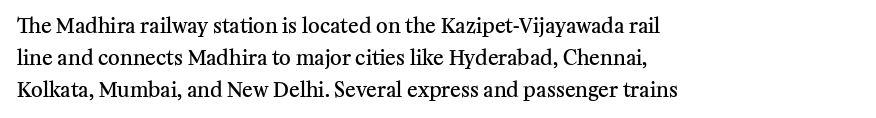
Q: Is the text bold? A: Semi-bold.
Q: Is the text italic (slanted)? A: No, it is upright.
Q: Is the text underlined? A: No.
Q: How is the paragraph aligned? A: Left-aligned.
Q: Is the spacing between letters normal or unusually wide? A: Normal.
Q: Is the spacing between lines tight, normal or loose? A: Normal.
